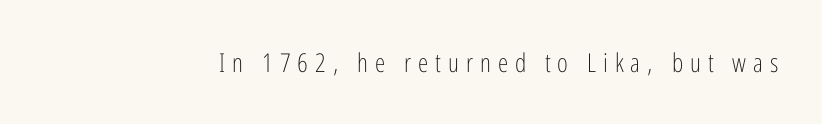
Q: Is the text bold? A: No.
Q: Is the text italic (slanted)? A: No, it is upright.
Q: Is the text underlined? A: No.
Q: Is the spacing between letters normal or unusually wide? A: Unusually wide.
